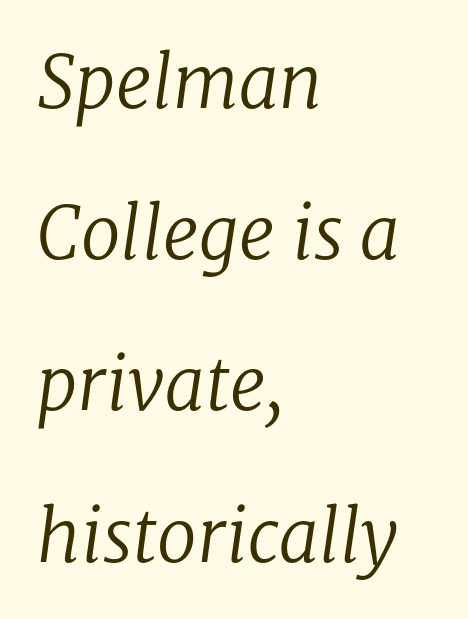
One glance says open: line gaps are wider than usual. Caption: multi-line text, flush left, ragged right. Spacing verdict: proportional, widths tailored to each character. This sample uses an oblique cut, with every glyph tilted off the vertical. Vertical stems look standard width or narrower in stroke.
